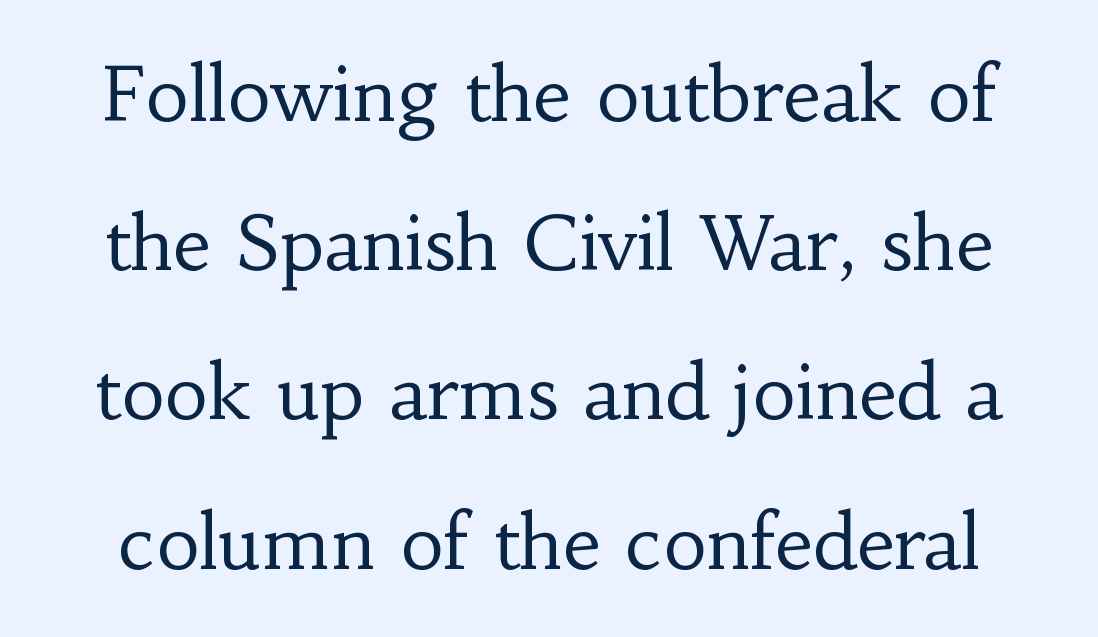
The image shows 75 px regular-weight serif type, upright; set loose line spacing (1.99x), normal letter spacing, not underlined; low stroke contrast and a small x-height.
